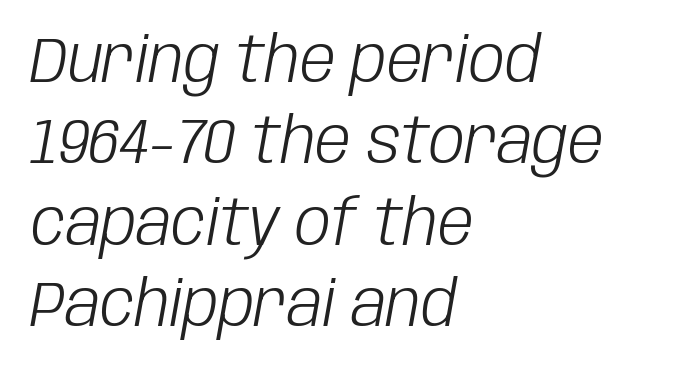
The typesetter chose a ragged-right arrangement here. The string is rendered with underlining switched off. The vertical gap from one line to the next is medium. On a weight scale, this lands at 450 or below. Short note: letters normally spaced.
